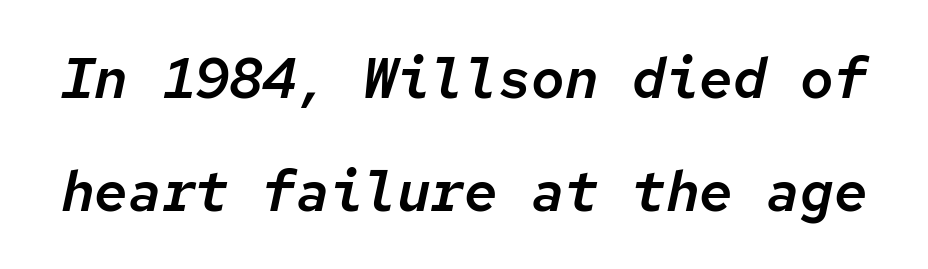
Descenders hang freely into open space. The rendering keeps characters at their native spacing. Quick note: interline space is abundant. Note the uniform advance width — an 'i' takes as much space as an 'm'. If you drew a line through each stem, it would be angled.
